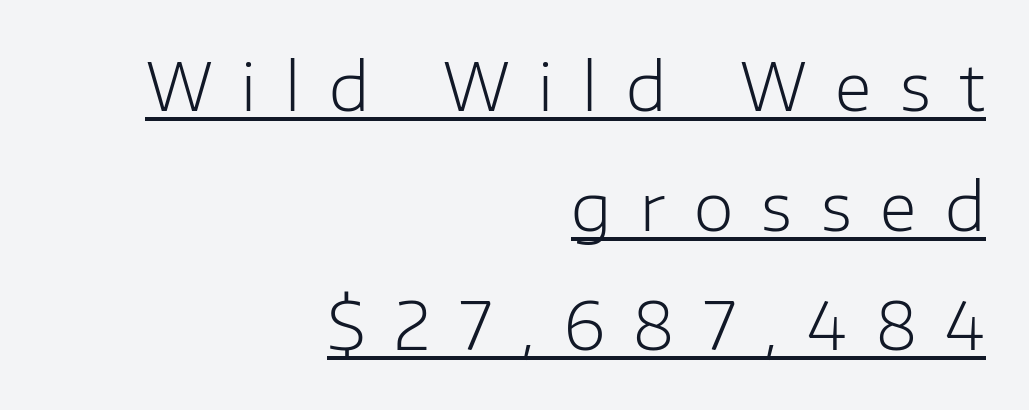
{"serif": "no", "italic": "no", "bold": "no", "weight": "light", "width": "normal", "stroke_contrast": "low", "x_height": "medium", "monospaced": "no", "underline": "yes", "align": "right", "line_spacing_ratio": 1.84, "letter_spacing": "wide", "letter_spacing_em": 0.44, "glyph_px": 65}
